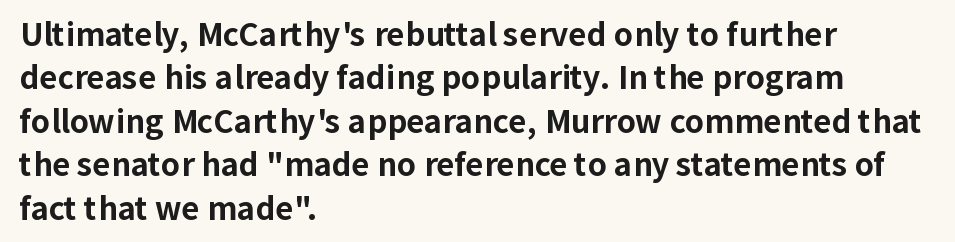
Q: Is the text bold? A: Yes.
Q: Is the text italic (slanted)? A: No, it is upright.
Q: Is the typeface a serif or a sans-serif typeface? A: Sans-serif.
Q: Is the text underlined? A: No.
Q: How is the paragraph aligned? A: Left-aligned.
Q: Is the spacing between letters normal or unusually wide? A: Normal.
Q: Is the spacing between lines tight, normal or loose? A: Normal.
Q: Width (condensed, normal, or wide)? A: Normal.
Q: Stroke contrast? A: Low.
Q: x-height? A: Medium.
Q: Monospaced? A: No.
